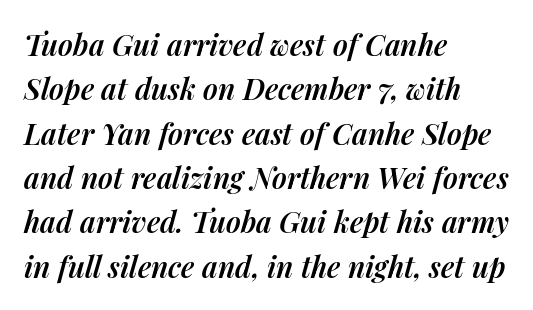
{"italic": "yes", "lean": "right", "slant_degrees": 14, "bold": "semi", "weight": "semibold", "width": "normal", "stroke_contrast": "medium", "x_height": "medium", "monospaced": "no", "underline": "no", "align": "left", "line_spacing": "normal", "line_spacing_ratio": 1.53, "letter_spacing": "normal", "letter_spacing_em": 0.0, "glyph_px": 29}
